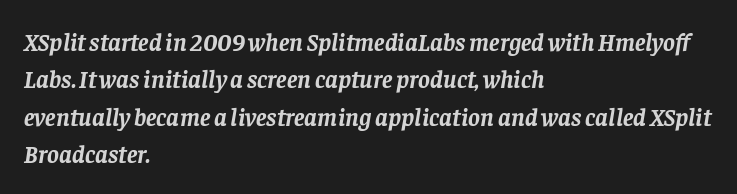
Q: Is the text bold? A: Yes.
Q: Is the text italic (slanted)? A: Yes, it leans right by about 8 degrees.
Q: Is the text underlined? A: No.
Q: How is the paragraph aligned? A: Left-aligned.
Q: Is the spacing between letters normal or unusually wide? A: Normal.
Q: Is the spacing between lines tight, normal or loose? A: Normal.
